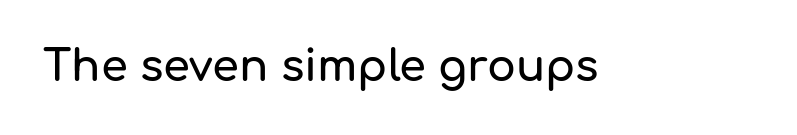
The image shows 43 px sans-serif type, upright; set normal letter spacing, not underlined; low stroke contrast and a medium x-height.
